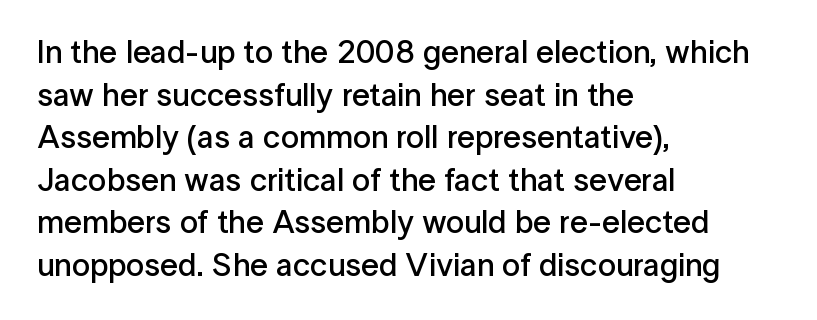
The image shows 32 px semibold sans-serif type, upright; set left-aligned, normal line spacing (1.33x), normal letter spacing, not underlined; low stroke contrast and a medium x-height.
